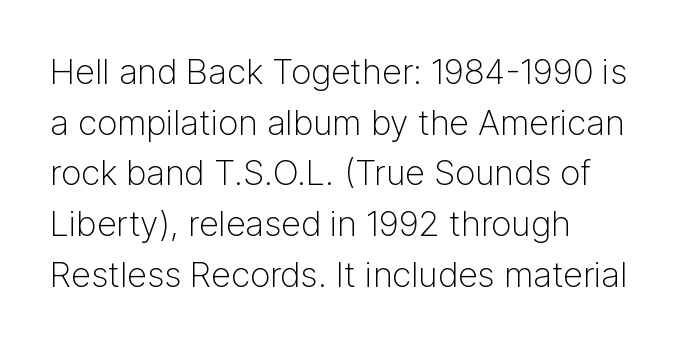
Q: Is the text bold? A: No.
Q: Is the text italic (slanted)? A: No, it is upright.
Q: Is the typeface a serif or a sans-serif typeface? A: Sans-serif.
Q: Is the text underlined? A: No.
Q: How is the paragraph aligned? A: Left-aligned.
Q: Is the spacing between letters normal or unusually wide? A: Normal.
Q: Is the spacing between lines tight, normal or loose? A: Normal.
Q: Width (condensed, normal, or wide)? A: Normal.
Q: Stroke contrast? A: Low.
Q: x-height? A: Medium.
Q: Monospaced? A: No.
